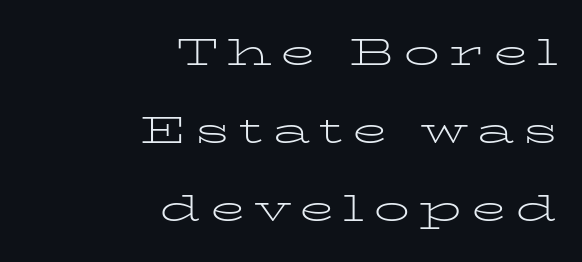
The words here are not underlined. This rendering uses right alignment, leaving the left contour irregular. Is there any slant? The stems are plumb. The passage shown is typeset with a serif family. Notice the wide empty band between every row — that's loose leading. Stems here are at most as thick as an everyday book face.
